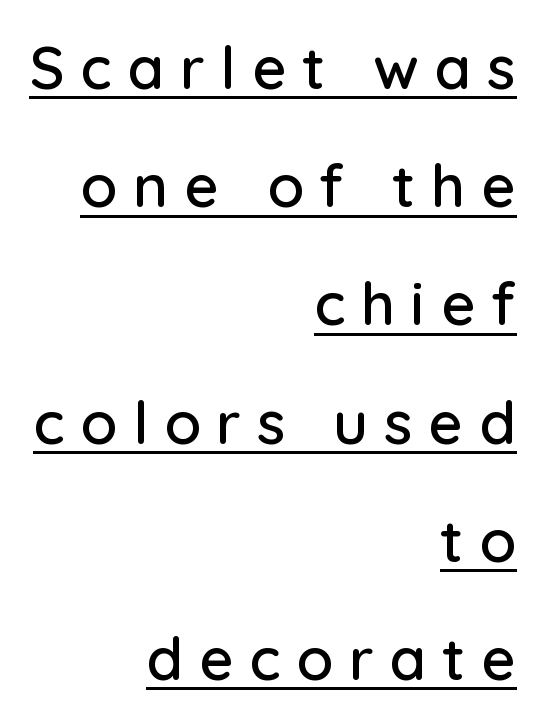
Q: Is the text italic (slanted)? A: No, it is upright.
Q: Is the typeface a serif or a sans-serif typeface? A: Sans-serif.
Q: Is the text underlined? A: Yes.
Q: How is the paragraph aligned? A: Right-aligned.
Q: Is the spacing between letters normal or unusually wide? A: Unusually wide.
Q: Is the spacing between lines tight, normal or loose? A: Loose.
Q: Width (condensed, normal, or wide)? A: Normal.
Q: Stroke contrast? A: Low.
Q: x-height? A: Medium.
Q: Monospaced? A: No.
